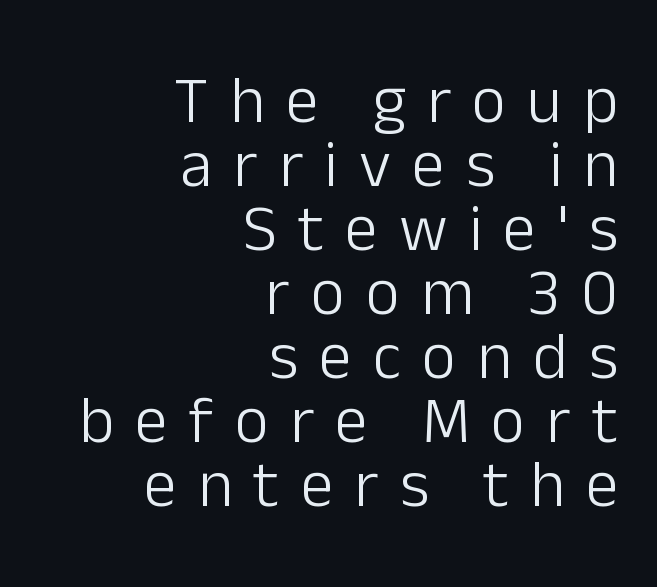
Q: Is the text bold? A: No.
Q: Is the text italic (slanted)? A: No, it is upright.
Q: Is the typeface a serif or a sans-serif typeface? A: Sans-serif.
Q: Is the text underlined? A: No.
Q: How is the paragraph aligned? A: Right-aligned.
Q: Is the spacing between letters normal or unusually wide? A: Unusually wide.
Q: Is the spacing between lines tight, normal or loose? A: Tight.
Q: Width (condensed, normal, or wide)? A: Normal.
Q: Stroke contrast? A: Low.
Q: x-height? A: Medium.
Q: Monospaced? A: No.
